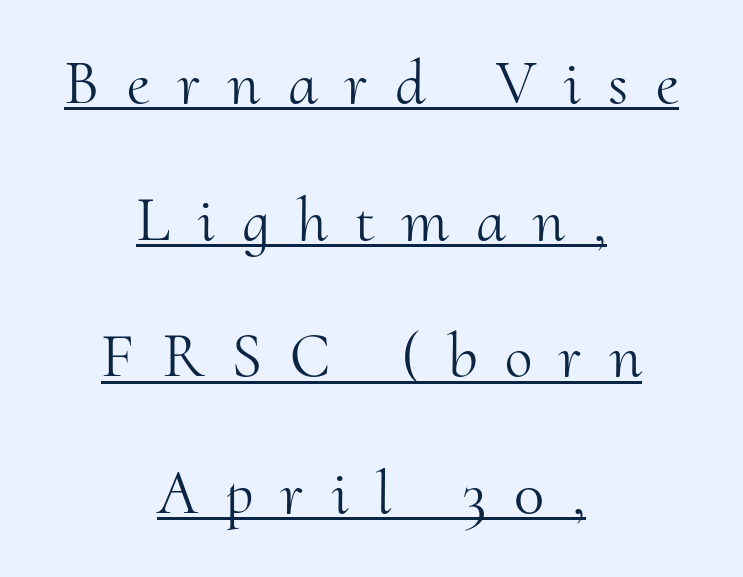
The image shows 63 px light serif type, upright; set centered, loose line spacing (2.17x), unusually wide letter spacing (+0.44 em), underlined; medium stroke contrast and a small x-height.
